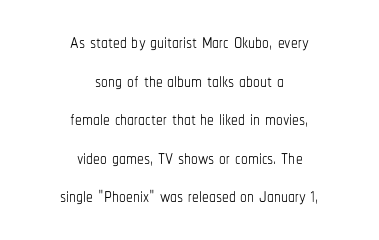
{"italic": "no", "bold": "no", "underline": "no", "align": "center", "line_spacing": "normal", "line_spacing_ratio": 1.43, "letter_spacing": "normal", "letter_spacing_em": 0.0, "glyph_px": 27}
